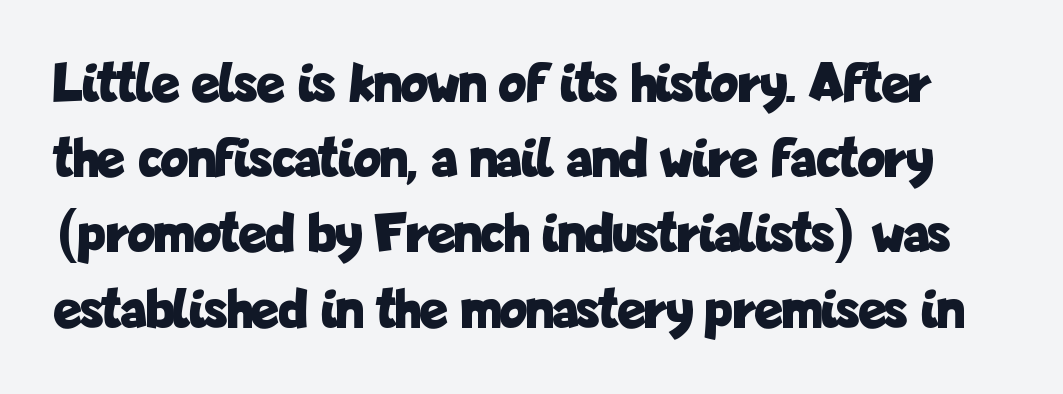
The image shows 57 px bold, condensed sans-serif type, upright; set normal line spacing (1.32x), normal letter spacing, not underlined; low stroke contrast and a medium x-height.
